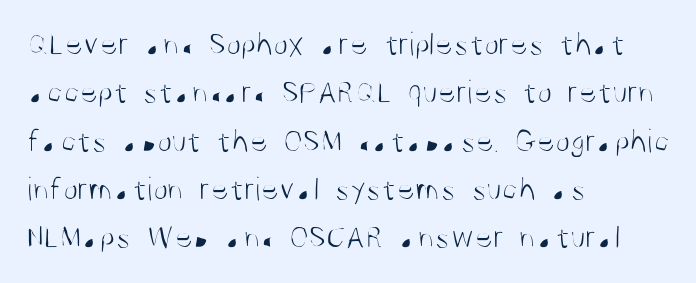
{"serif": "no", "italic": "no", "bold": "no", "weight": "light", "width": "condensed", "stroke_contrast": "medium", "x_height": "large", "monospaced": "no", "underline": "no", "align": "left", "line_spacing": "normal", "line_spacing_ratio": 1.42, "letter_spacing": "normal", "letter_spacing_em": 0.0, "glyph_px": 34}
